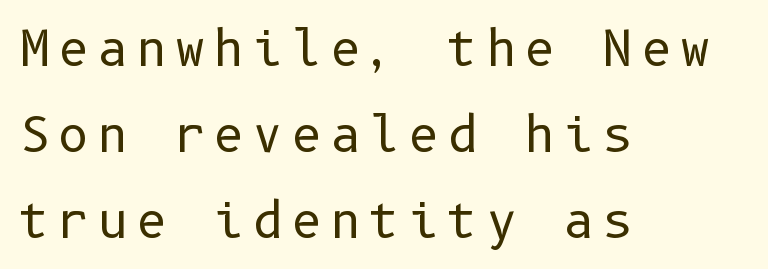
The image shows 48 px regular-weight sans-serif type, upright; set left-aligned, line spacing 1.79x, not underlined; low stroke contrast and a medium x-height.
